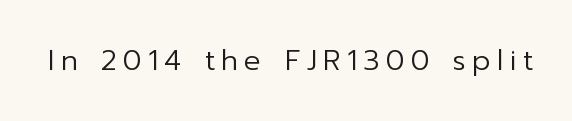
{"serif": "no", "italic": "no", "bold": "no", "weight": "regular", "width": "normal", "stroke_contrast": "low", "x_height": "medium", "monospaced": "no", "underline": "no", "letter_spacing": "wide", "letter_spacing_em": 0.23, "glyph_px": 28}
